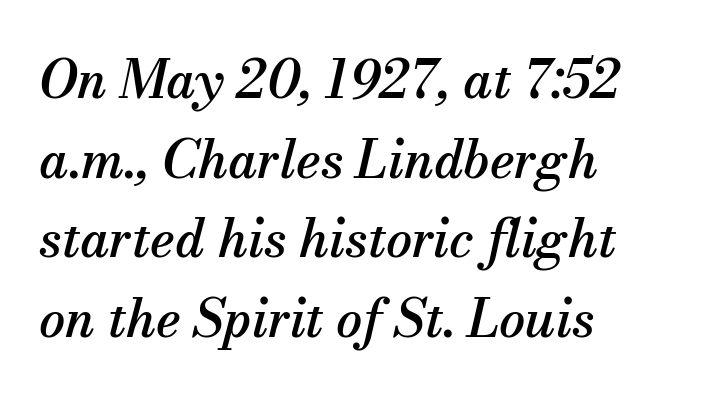
The image shows 52 px serif type, italic (leaning right); set left-aligned, normal line spacing (1.53x), normal letter spacing, not underlined; medium stroke contrast and a small x-height.
